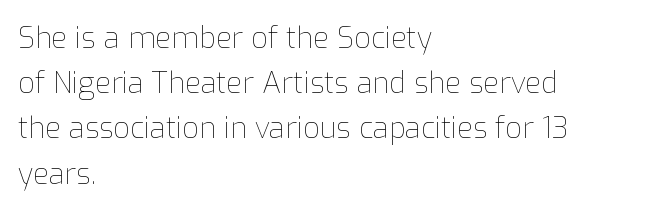
{"italic": "no", "bold": "no", "weight": "thin", "width": "normal", "stroke_contrast": "low", "x_height": "medium", "monospaced": "no", "underline": "no", "align": "left", "line_spacing": "normal", "line_spacing_ratio": 1.56, "letter_spacing": "normal", "letter_spacing_em": 0.0, "glyph_px": 29}
